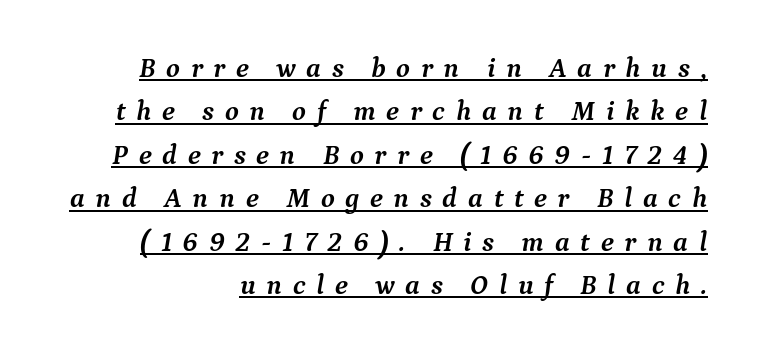
How would I describe the line gaps? Plain and ordinary. Notice how the stems are inclined rather than vertical — that's the hallmark of italics. The glyphs are accompanied by a horizontal stroke just below them. Proportional: the letters do not fall into vertical columns.
